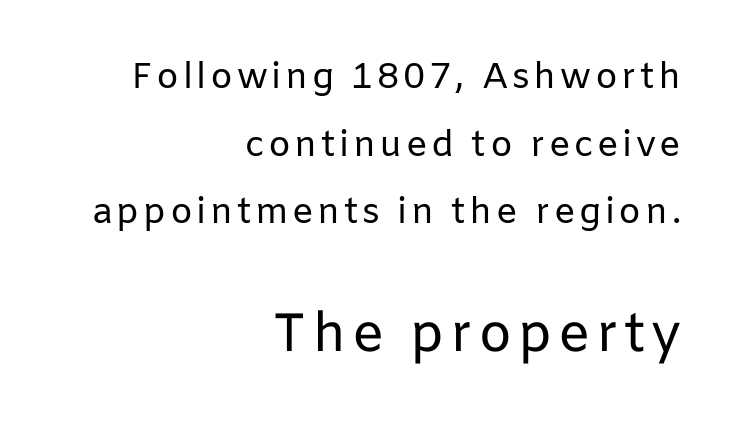
The image shows 54 px regular-weight sans-serif type, upright; set right-aligned, line spacing 1.88x, not underlined; the second (bottom) block is 1.5x larger; low stroke contrast and a medium x-height.
